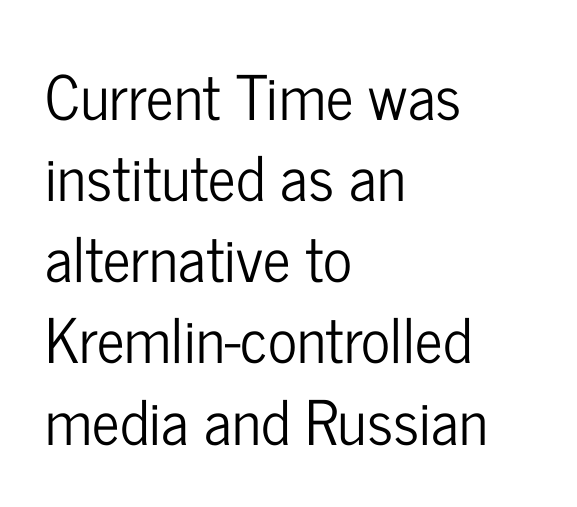
Q: Is the text italic (slanted)? A: No, it is upright.
Q: Is the typeface a serif or a sans-serif typeface? A: Sans-serif.
Q: Is the text underlined? A: No.
Q: How is the paragraph aligned? A: Left-aligned.
Q: Is the spacing between letters normal or unusually wide? A: Normal.
Q: Is the spacing between lines tight, normal or loose? A: Normal.
Q: Width (condensed, normal, or wide)? A: Condensed.
Q: Stroke contrast? A: Low.
Q: x-height? A: Medium.
Q: Monospaced? A: No.
